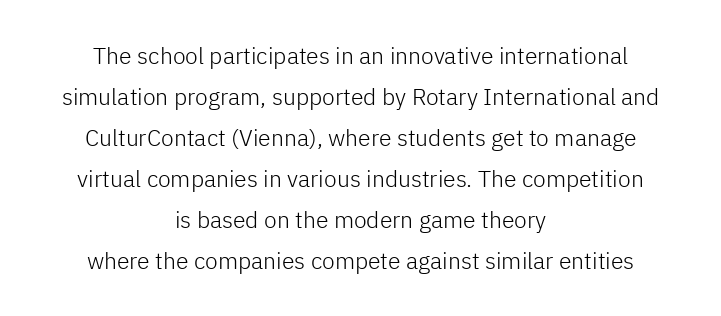
{"italic": "no", "bold": "no", "underline": "no", "align": "center", "line_spacing_ratio": 1.78, "letter_spacing": "normal", "letter_spacing_em": 0.0, "glyph_px": 23}
